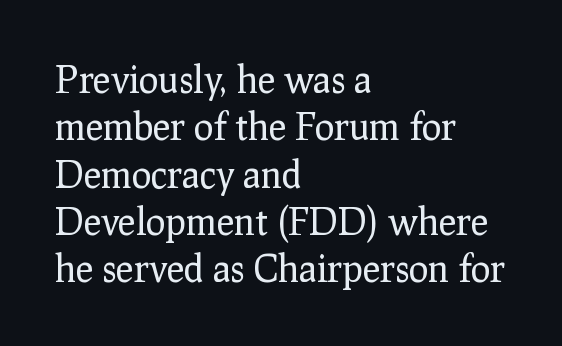
The image shows 37 px regular-weight serif type, upright; set left-aligned, normal line spacing (1.28x), normal letter spacing, not underlined; low stroke contrast and a medium x-height.
